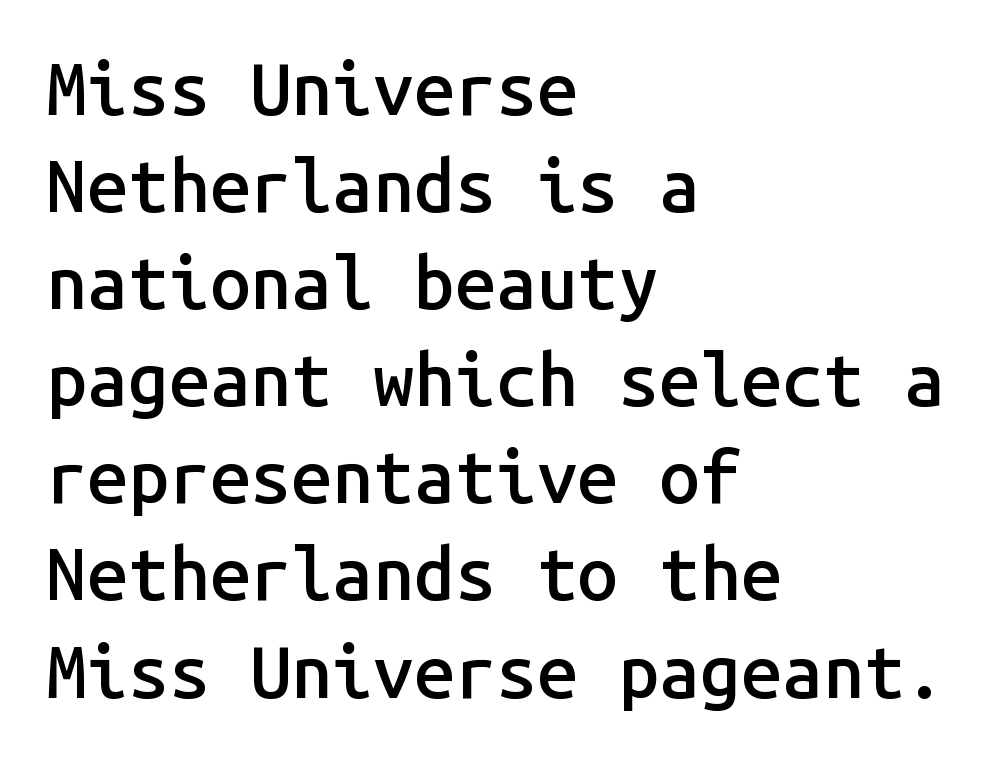
{"serif": "no", "italic": "no", "bold": "semi", "weight": "semibold", "width": "normal", "stroke_contrast": "low", "x_height": "medium", "monospaced": "yes", "underline": "no", "align": "left", "line_spacing": "normal", "line_spacing_ratio": 1.33, "letter_spacing": "normal", "letter_spacing_em": 0.0, "glyph_px": 73}
